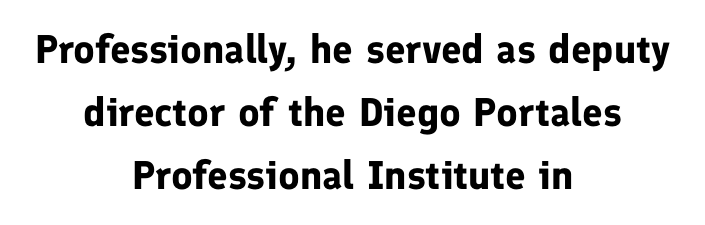
The image shows 40 px bold sans-serif type, upright; set centered, normal line spacing (1.58x), normal letter spacing, not underlined; low stroke contrast and a medium x-height.
